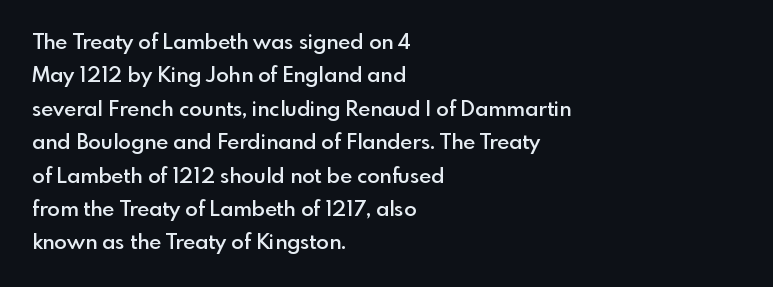
{"italic": "no", "bold": "semi", "underline": "no", "align": "left", "line_spacing": "normal", "line_spacing_ratio": 1.59, "letter_spacing": "normal", "letter_spacing_em": 0.0, "glyph_px": 21}
